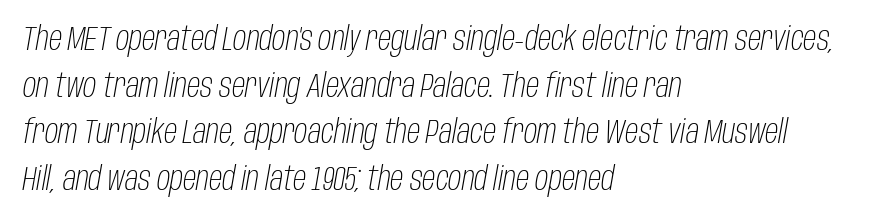
{"italic": "yes", "lean": "right", "slant_degrees": 10, "bold": "no", "weight": "light", "width": "condensed", "stroke_contrast": "low", "x_height": "large", "monospaced": "no", "underline": "no", "align": "left", "line_spacing": "normal", "line_spacing_ratio": 1.41, "letter_spacing": "normal", "letter_spacing_em": 0.0, "glyph_px": 33}
